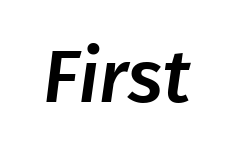
The image shows 74 px sans-serif type; set normal letter spacing, not underlined; low stroke contrast and a medium x-height.
